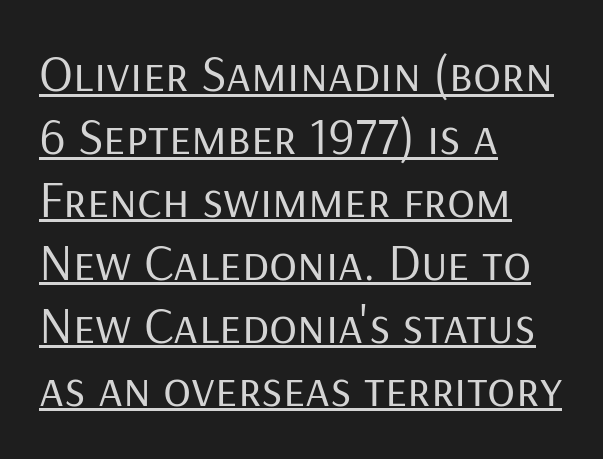
{"serif": "no", "italic": "no", "bold": "no", "weight": "regular", "width": "normal", "stroke_contrast": "low", "x_height": "medium", "monospaced": "no", "underline": "yes", "align": "left", "line_spacing_ratio": 1.21, "letter_spacing": "normal", "letter_spacing_em": 0.0, "glyph_px": 52}
